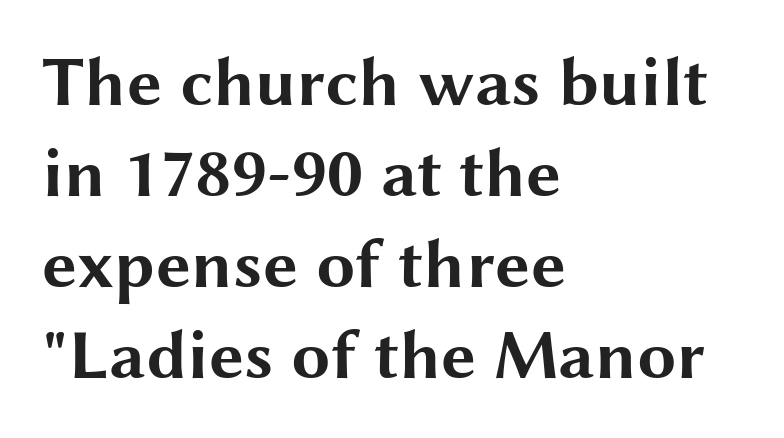
{"serif": "no", "italic": "no", "bold": "yes", "weight": "bold", "width": "wide", "stroke_contrast": "medium", "x_height": "medium", "monospaced": "no", "underline": "no", "align": "left", "line_spacing": "normal", "line_spacing_ratio": 1.3, "letter_spacing": "normal", "letter_spacing_em": 0.0, "glyph_px": 70}
